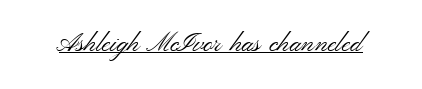
Q: Is the text bold? A: No.
Q: Is the text italic (slanted)? A: Yes.
Q: Is the text underlined? A: Yes.
Q: Is the spacing between letters normal or unusually wide? A: Normal.
